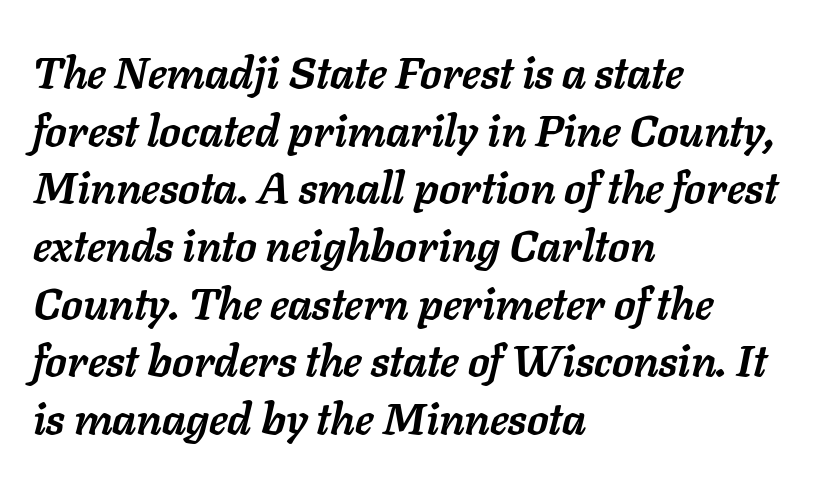
Q: Is the text bold? A: Yes.
Q: Is the text italic (slanted)? A: Yes, it leans right by about 11 degrees.
Q: Is the text underlined? A: No.
Q: How is the paragraph aligned? A: Left-aligned.
Q: Is the spacing between letters normal or unusually wide? A: Normal.
Q: Is the spacing between lines tight, normal or loose? A: Normal.
Q: Width (condensed, normal, or wide)? A: Normal.
Q: Stroke contrast? A: Low.
Q: x-height? A: Medium.
Q: Monospaced? A: No.
